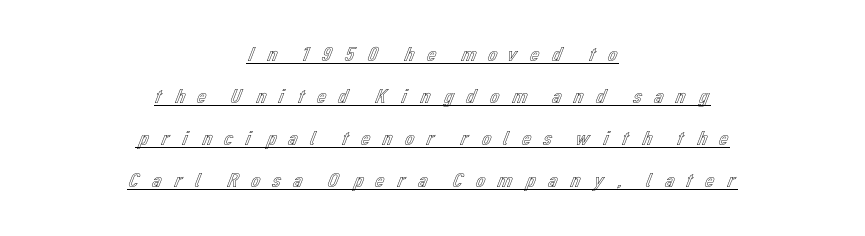
Q: Is the text italic (slanted)? A: Yes.
Q: Is the text underlined? A: Yes.
Q: How is the paragraph aligned? A: Centered.
Q: Is the spacing between letters normal or unusually wide? A: Unusually wide.
Q: Is the spacing between lines tight, normal or loose? A: Loose.
